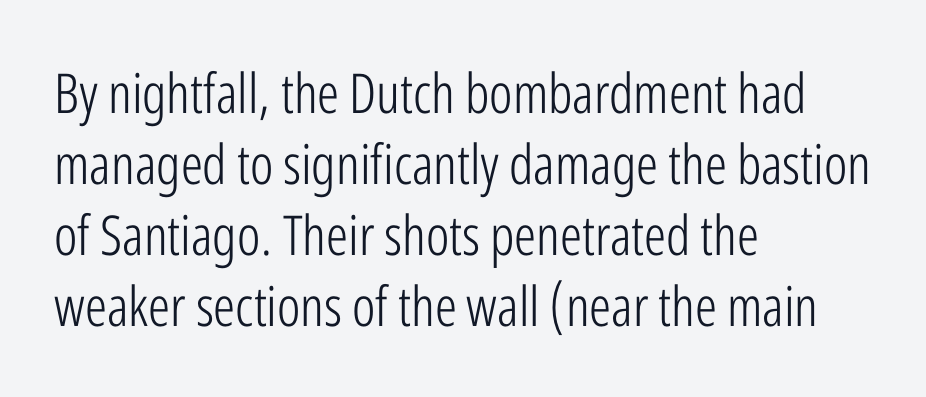
Q: Is the text bold? A: No.
Q: Is the text italic (slanted)? A: No, it is upright.
Q: Is the typeface a serif or a sans-serif typeface? A: Sans-serif.
Q: Is the text underlined? A: No.
Q: How is the paragraph aligned? A: Left-aligned.
Q: Is the spacing between letters normal or unusually wide? A: Normal.
Q: Is the spacing between lines tight, normal or loose? A: Normal.
Q: Width (condensed, normal, or wide)? A: Condensed.
Q: Stroke contrast? A: Low.
Q: x-height? A: Medium.
Q: Monospaced? A: No.
